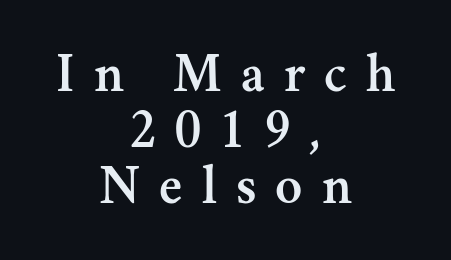
The image shows 56 px serif type, upright; set centered, tight line spacing (1.0x), unusually wide letter spacing (+0.34 em), not underlined; medium stroke contrast and a small x-height.
